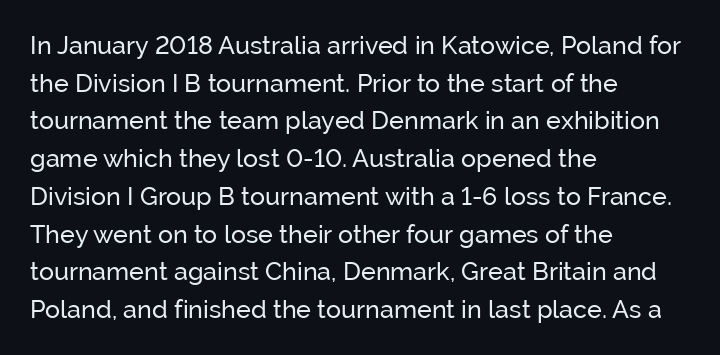
{"italic": "no", "bold": "no", "underline": "no", "align": "left", "line_spacing": "normal", "line_spacing_ratio": 1.51, "letter_spacing": "normal", "letter_spacing_em": 0.0, "glyph_px": 25}
